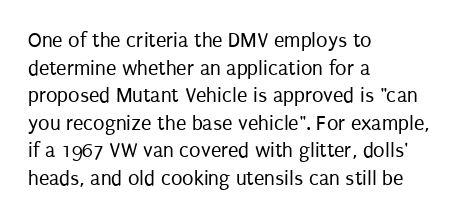
{"italic": "no", "bold": "no", "underline": "no", "align": "left", "line_spacing": "normal", "line_spacing_ratio": 1.31, "letter_spacing": "normal", "letter_spacing_em": 0.0, "glyph_px": 21}
